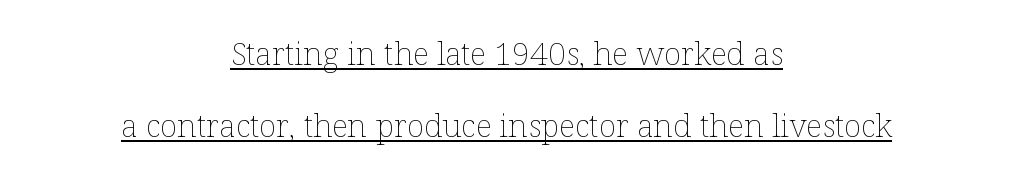
{"italic": "no", "bold": "no", "weight": "thin", "width": "normal", "stroke_contrast": "low", "x_height": "medium", "monospaced": "no", "underline": "yes", "align": "center", "line_spacing": "loose", "line_spacing_ratio": 2.25, "letter_spacing": "normal", "letter_spacing_em": 0.0, "glyph_px": 32}
